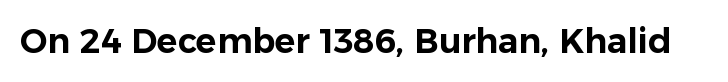
Q: Is the text italic (slanted)? A: No, it is upright.
Q: Is the typeface a serif or a sans-serif typeface? A: Sans-serif.
Q: Is the text underlined? A: No.
Q: Is the spacing between letters normal or unusually wide? A: Normal.
Q: Width (condensed, normal, or wide)? A: Normal.
Q: Stroke contrast? A: Low.
Q: x-height? A: Medium.
Q: Monospaced? A: No.
